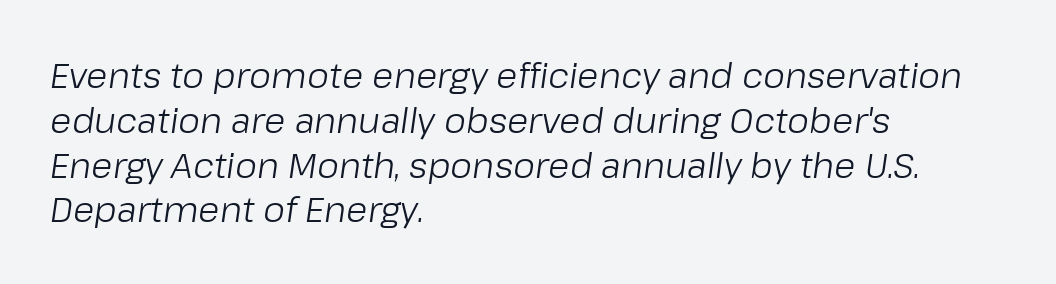
The image shows 35 px light type, italic (leaning right); set left-aligned, normal line spacing (1.28x), normal letter spacing, not underlined; low stroke contrast and a medium x-height.
